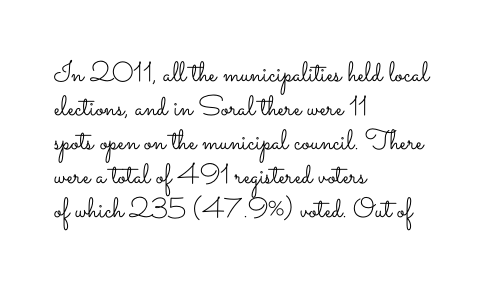
Q: Is the text bold? A: No.
Q: Is the text italic (slanted)? A: Yes.
Q: Is the text underlined? A: No.
Q: How is the paragraph aligned? A: Left-aligned.
Q: Is the spacing between letters normal or unusually wide? A: Normal.
Q: Width (condensed, normal, or wide)? A: Wide.
Q: Stroke contrast? A: Low.
Q: x-height? A: Small.
Q: Monospaced? A: No.
